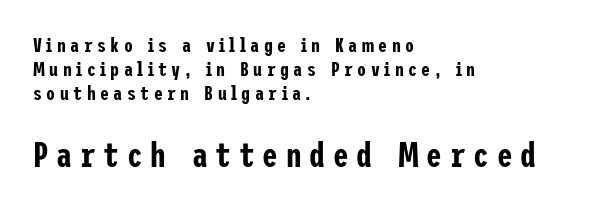
The image shows 35 px condensed sans-serif type, upright; set left-aligned, line spacing 1.21x, unusually wide letter spacing (+0.22 em), not underlined; the second (bottom) block is 1.75x larger; low stroke contrast and a medium x-height.
